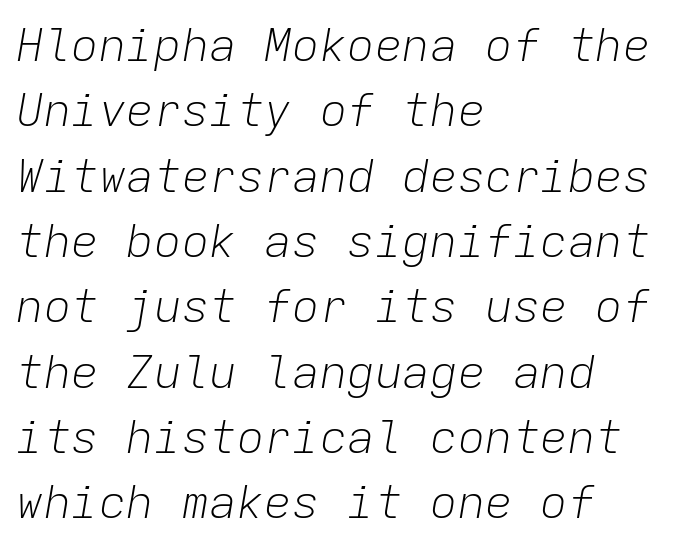
{"italic": "yes", "lean": "right", "slant_degrees": 9, "bold": "no", "weight": "light", "width": "normal", "stroke_contrast": "low", "x_height": "medium", "monospaced": "yes", "underline": "no", "align": "left", "line_spacing": "normal", "line_spacing_ratio": 1.42, "letter_spacing": "normal", "letter_spacing_em": 0.0, "glyph_px": 46}
